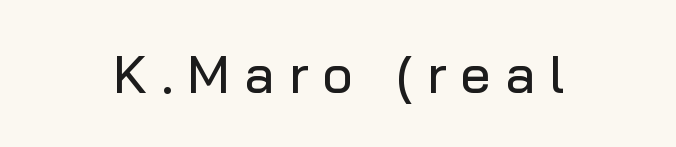
The image shows 53 px sans-serif type, upright; set unusually wide letter spacing (+0.27 em), not underlined; low stroke contrast and a medium x-height.
